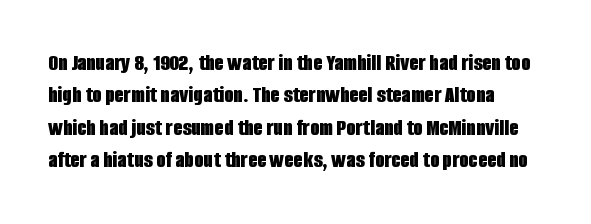
Q: Is the text bold? A: Yes.
Q: Is the text italic (slanted)? A: No, it is upright.
Q: Is the text underlined? A: No.
Q: Is the spacing between letters normal or unusually wide? A: Normal.
Q: Is the spacing between lines tight, normal or loose? A: Normal.
